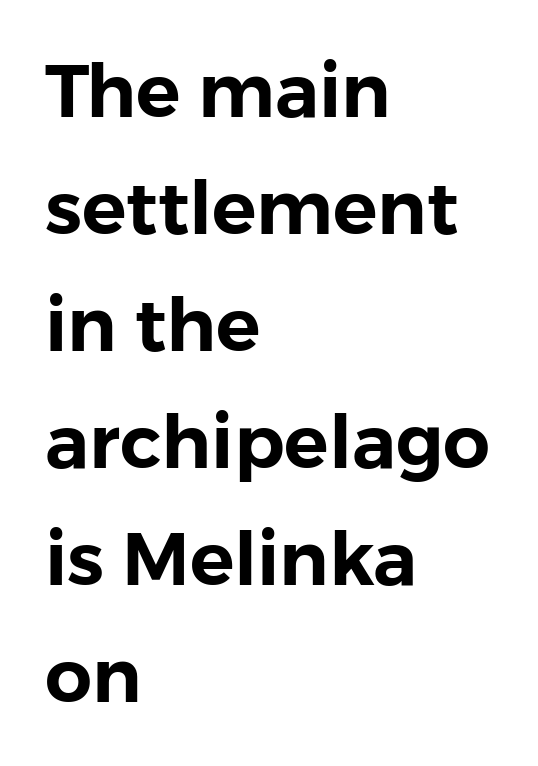
Q: Is the text italic (slanted)? A: No, it is upright.
Q: Is the typeface a serif or a sans-serif typeface? A: Sans-serif.
Q: Is the text underlined? A: No.
Q: How is the paragraph aligned? A: Left-aligned.
Q: Is the spacing between letters normal or unusually wide? A: Normal.
Q: Is the spacing between lines tight, normal or loose? A: Normal.
Q: Width (condensed, normal, or wide)? A: Normal.
Q: Stroke contrast? A: Low.
Q: x-height? A: Medium.
Q: Monospaced? A: No.
